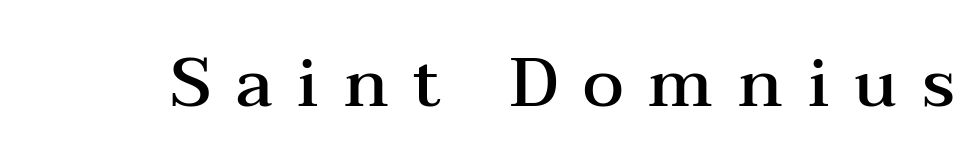
The image shows 69 px semibold, wide serif type, upright; set unusually wide letter spacing (+0.36 em), not underlined; medium stroke contrast and a medium x-height.
